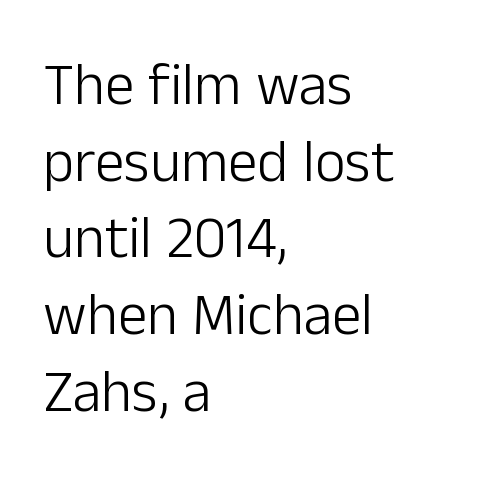
The image shows 59 px light sans-serif type, upright; set left-aligned, normal line spacing (1.3x), normal letter spacing, not underlined; low stroke contrast and a medium x-height.
